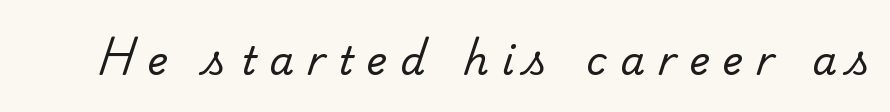
Q: Is the text bold? A: No.
Q: Is the typeface a serif or a sans-serif typeface? A: Serif.
Q: Is the text underlined? A: No.
Q: Is the spacing between letters normal or unusually wide? A: Unusually wide.
Q: Width (condensed, normal, or wide)? A: Normal.
Q: Stroke contrast? A: Low.
Q: x-height? A: Small.
Q: Monospaced? A: No.
